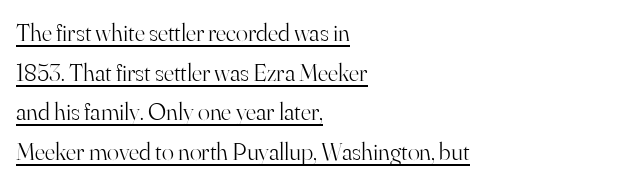
Q: Is the text bold? A: No.
Q: Is the text italic (slanted)? A: No, it is upright.
Q: Is the text underlined? A: Yes.
Q: How is the paragraph aligned? A: Left-aligned.
Q: Is the spacing between letters normal or unusually wide? A: Normal.
Q: Is the spacing between lines tight, normal or loose? A: Normal.
